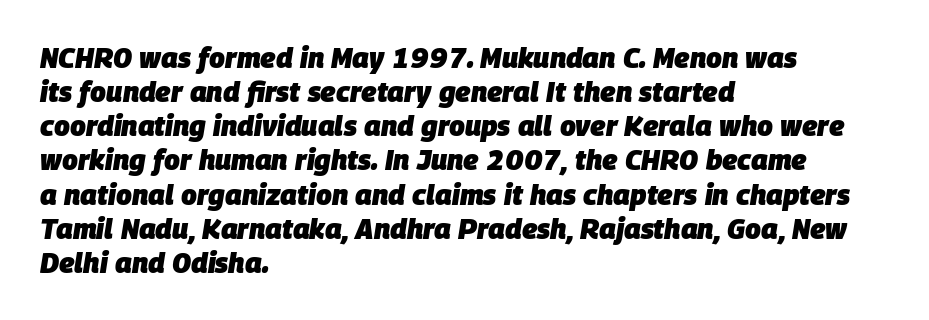
{"italic": "yes", "lean": "right", "slant_degrees": 9, "bold": "yes", "weight": "heavy", "width": "normal", "stroke_contrast": "low", "x_height": "large", "monospaced": "no", "underline": "no", "align": "left", "line_spacing_ratio": 1.22, "letter_spacing": "normal", "letter_spacing_em": 0.0, "glyph_px": 28}
